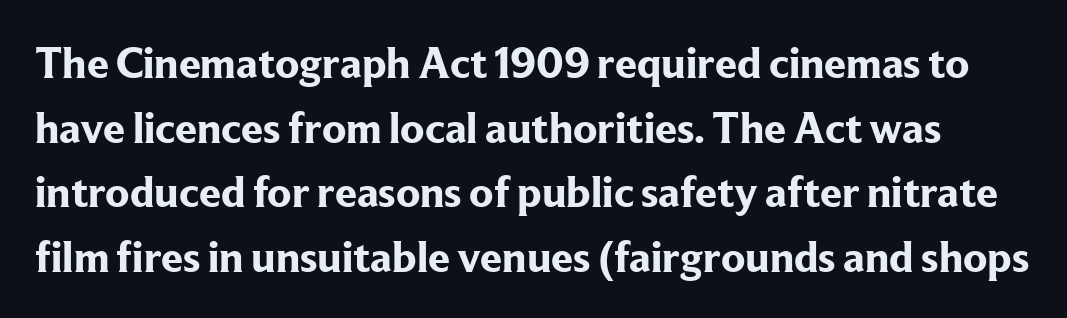
The image shows 44 px bold serif type, upright; set normal line spacing (1.47x), normal letter spacing, not underlined; low stroke contrast and a medium x-height.
